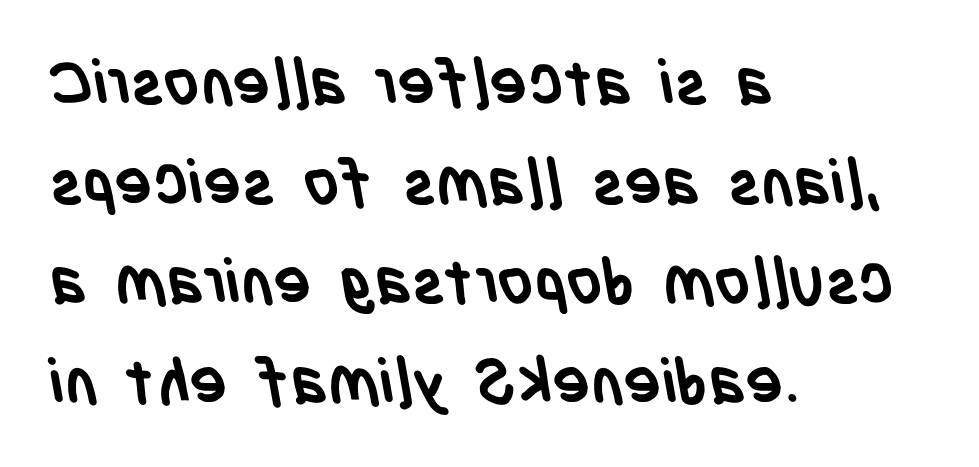
Q: Is the text bold? A: Yes.
Q: Is the typeface a serif or a sans-serif typeface? A: Sans-serif.
Q: Is the text underlined? A: No.
Q: How is the paragraph aligned? A: Left-aligned.
Q: Is the spacing between letters normal or unusually wide? A: Normal.
Q: Is the spacing between lines tight, normal or loose? A: Normal.
Q: Width (condensed, normal, or wide)? A: Condensed.
Q: Stroke contrast? A: Low.
Q: x-height? A: Large.
Q: Monospaced? A: No.
